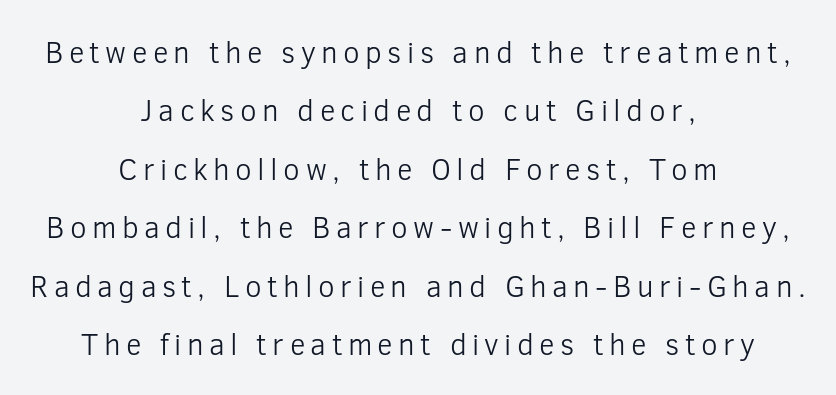
{"serif": "no", "italic": "no", "bold": "no", "weight": "light", "width": "normal", "stroke_contrast": "low", "x_height": "medium", "monospaced": "no", "underline": "no", "align": "center", "line_spacing": "loose", "line_spacing_ratio": 1.95, "glyph_px": 30}
